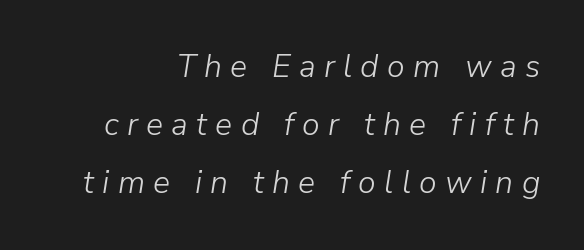
{"italic": "yes", "lean": "right", "slant_degrees": 9, "bold": "no", "weight": "light", "width": "normal", "stroke_contrast": "low", "x_height": "medium", "monospaced": "no", "underline": "no", "align": "right", "line_spacing_ratio": 1.82, "letter_spacing": "wide", "letter_spacing_em": 0.26, "glyph_px": 32}
